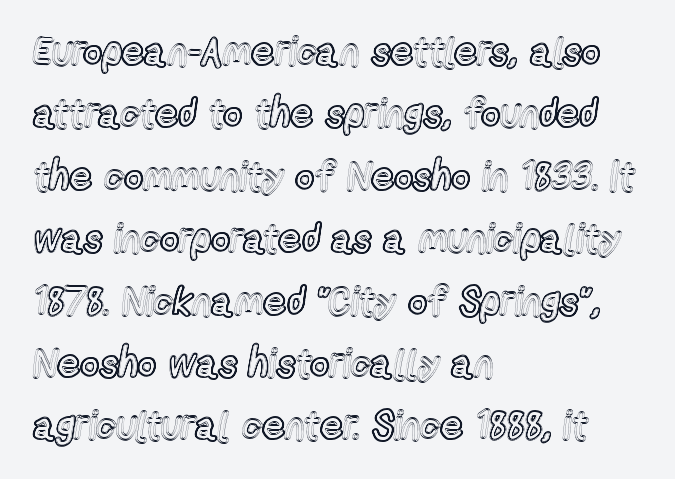
Q: Is the text italic (slanted)? A: Yes.
Q: Is the text underlined? A: No.
Q: How is the paragraph aligned? A: Left-aligned.
Q: Is the spacing between letters normal or unusually wide? A: Normal.
Q: Is the spacing between lines tight, normal or loose? A: Normal.
Q: Width (condensed, normal, or wide)? A: Condensed.
Q: x-height? A: Medium.
Q: Monospaced? A: No.
